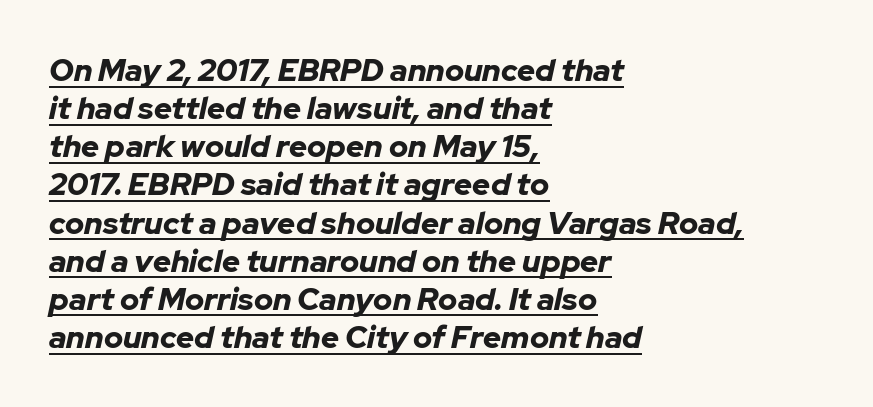
The letters advance in unequal steps, a hallmark of proportional type. Rendered with sloped, italic letterforms. Summary of weight: heavy, a full bold. The compositor pushed each line to the left boundary. The sample's only ornament is a line tracing under the words.
